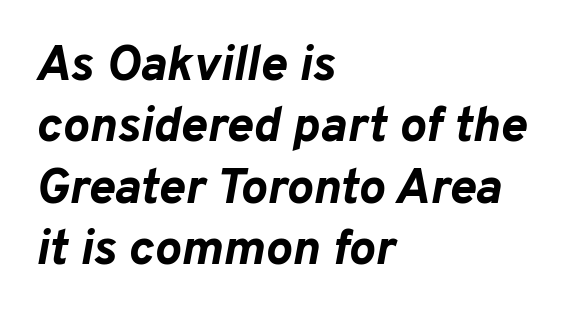
The space beneath each line is pristine and unruled. Tracking value appears to be zero — textbook default spacing. One-word summary of the alignment: left. Observe the lean: these are italic letterforms.
